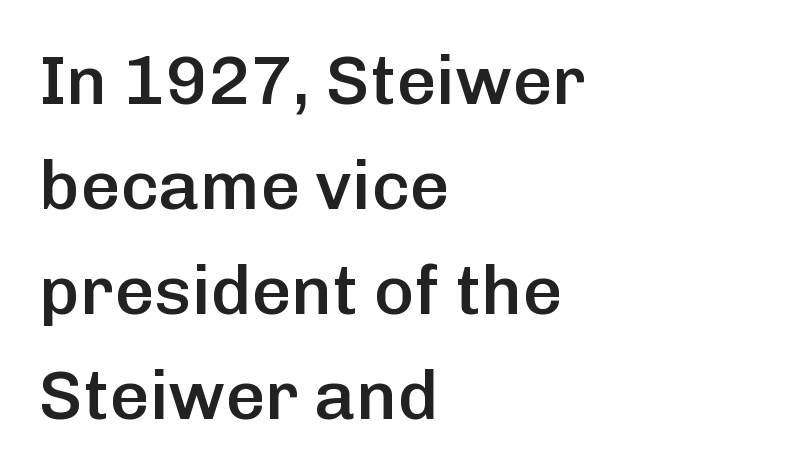
{"serif": "no", "italic": "no", "bold": "semi", "weight": "semibold", "width": "normal", "stroke_contrast": "low", "x_height": "medium", "monospaced": "no", "underline": "no", "align": "left", "line_spacing": "normal", "line_spacing_ratio": 1.52, "letter_spacing": "normal", "letter_spacing_em": 0.0, "glyph_px": 69}
